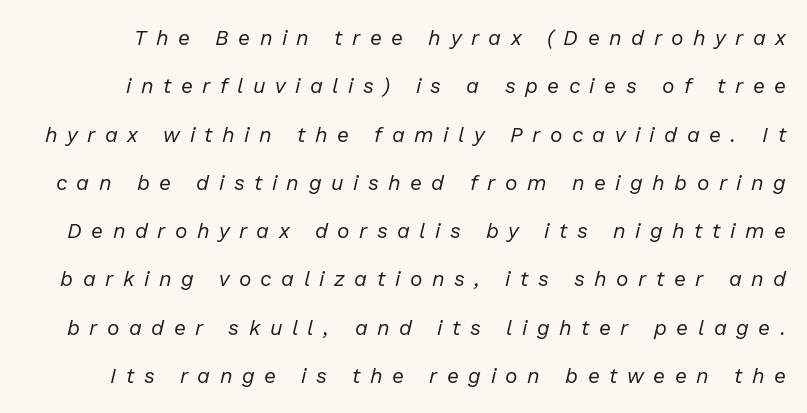
The space beneath each line is pristine and unruled. Weight: not bold — regular or lighter. The text carries the slant typical of an italic or oblique font. How would I describe the line gaps? Wide and relaxed.
